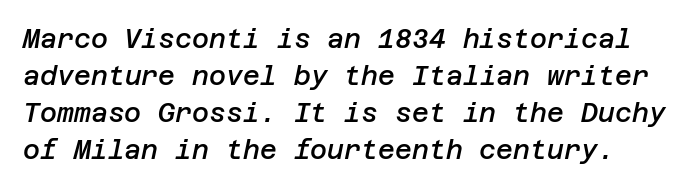
The image shows 26 px text type, italic (leaning right); set normal line spacing (1.42x), normal letter spacing, not underlined.
